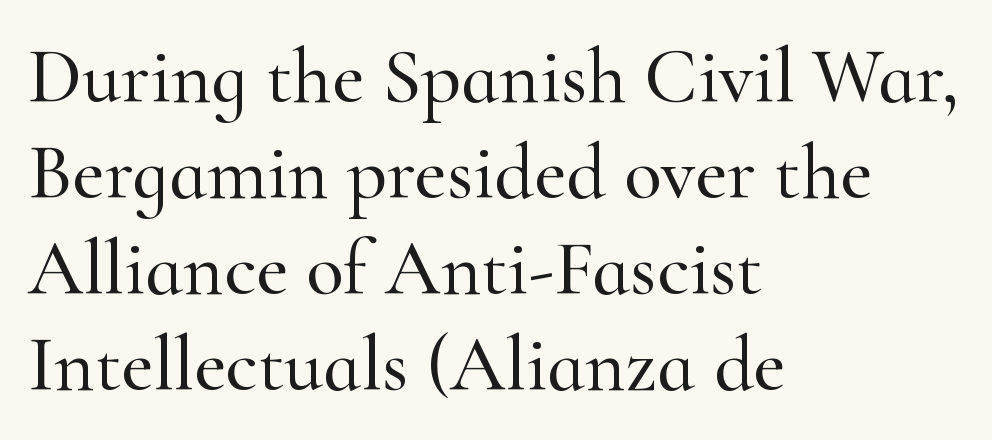
Q: Is the text italic (slanted)? A: No, it is upright.
Q: Is the typeface a serif or a sans-serif typeface? A: Serif.
Q: Is the text underlined? A: No.
Q: How is the paragraph aligned? A: Left-aligned.
Q: Is the spacing between letters normal or unusually wide? A: Normal.
Q: Width (condensed, normal, or wide)? A: Normal.
Q: Stroke contrast? A: High.
Q: x-height? A: Small.
Q: Monospaced? A: No.
